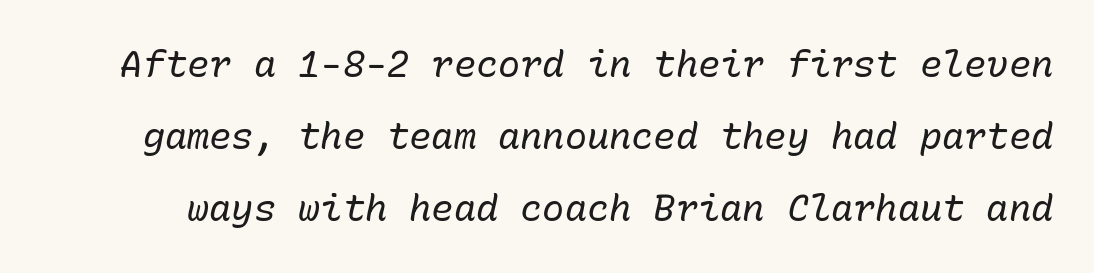
Q: Is the text bold? A: No.
Q: Is the text italic (slanted)? A: Yes, it leans right by about 10 degrees.
Q: Is the text underlined? A: No.
Q: Is the spacing between letters normal or unusually wide? A: Normal.
Q: Is the spacing between lines tight, normal or loose? A: Loose.
Q: Width (condensed, normal, or wide)? A: Normal.
Q: Stroke contrast? A: Low.
Q: x-height? A: Medium.
Q: Monospaced? A: Yes.
